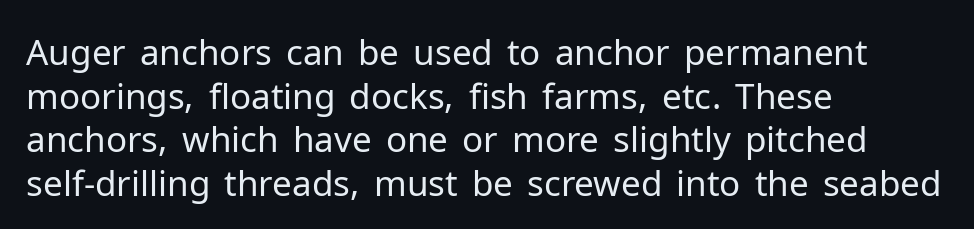
The image shows 35 px regular-weight sans-serif type, upright; set left-aligned, normal line spacing (1.25x), normal letter spacing, not underlined; low stroke contrast and a medium x-height.
